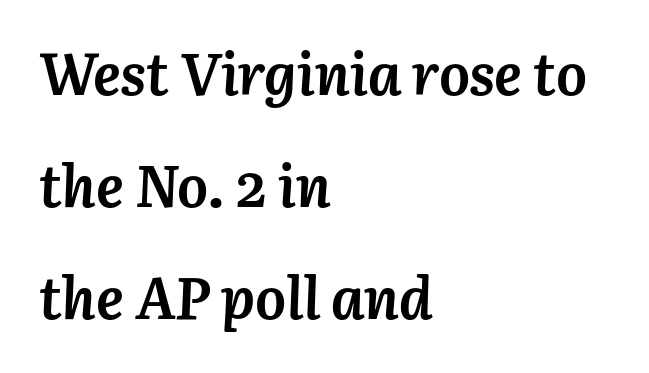
Q: Is the text bold? A: Yes.
Q: Is the text italic (slanted)? A: Yes, it leans right by about 3 degrees.
Q: Is the text underlined? A: No.
Q: How is the paragraph aligned? A: Left-aligned.
Q: Is the spacing between letters normal or unusually wide? A: Normal.
Q: Is the spacing between lines tight, normal or loose? A: Loose.
Q: Width (condensed, normal, or wide)? A: Normal.
Q: Stroke contrast? A: Medium.
Q: x-height? A: Medium.
Q: Monospaced? A: No.
